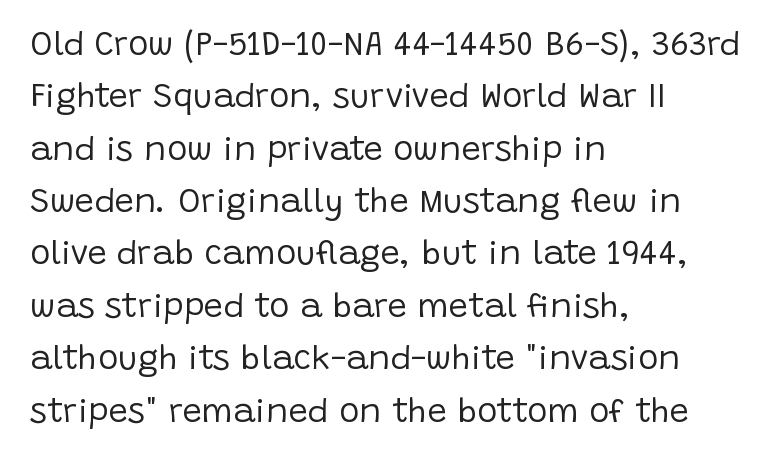
The image shows 34 px regular-weight sans-serif type, upright; set left-aligned, normal line spacing (1.54x), normal letter spacing, not underlined; low stroke contrast and a large x-height.
